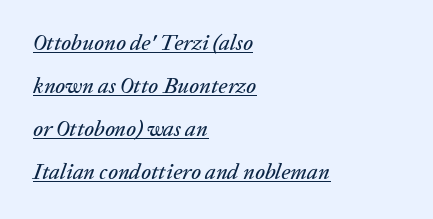
Glance below the letters and you will spot a drawn line. Here the glyphs are tracked normally, forming tight word shapes. Compared with a centered layout, this one pins lines to the left instead. It's the slanting kind of type. The designer dialed line spacing up above the default.
